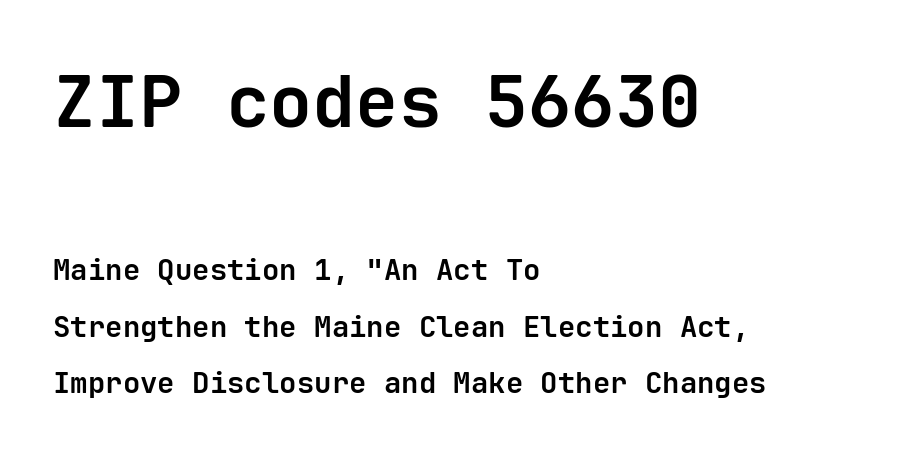
The image shows 72 px bold sans-serif type, upright, monospaced; set left-aligned, loose line spacing (1.94x), normal letter spacing, not underlined; the first (top) block is 2.48x larger; low stroke contrast and a medium x-height.
